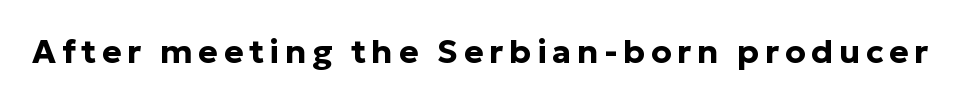
Q: Is the text bold? A: Yes.
Q: Is the text italic (slanted)? A: No, it is upright.
Q: Is the typeface a serif or a sans-serif typeface? A: Sans-serif.
Q: Is the text underlined? A: No.
Q: Width (condensed, normal, or wide)? A: Normal.
Q: Stroke contrast? A: Low.
Q: x-height? A: Medium.
Q: Monospaced? A: No.
